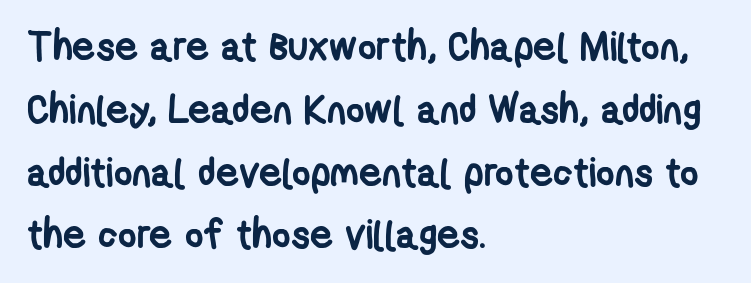
Emphasis by weight is at full strength: bold. Is this a fixed-width face? No — the glyphs have proportional, varying widths. Lines of text with bare space underneath. There is no visible air inserted between adjacent glyphs. Serif or sans? Sans — the stroke terminals are bare.
